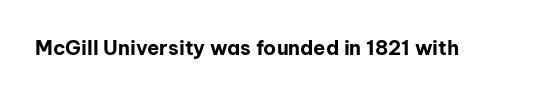
The rendering keeps characters at their native spacing. Underlining? Definitely not there. Nope, not italic — everything's standing straight. Set as a true bold cut, around the 700 mark.
